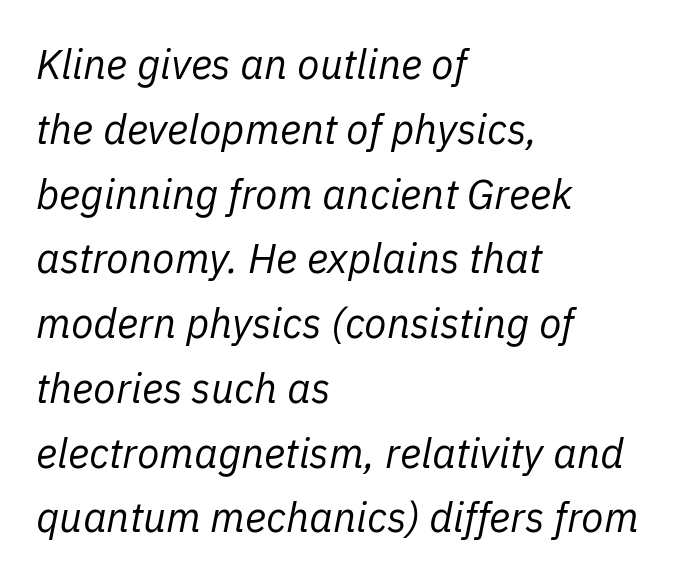
If you drew a ruler down the left edge, every line would touch it. Tall strokes in this sample are angled rather than plumb. Think standard paragraph weight, or any step lighter than that. Check the space under the baseline: it is left empty. The line texture is even and compact thanks to regular tracking. You could not count columns in this text — the font is proportionally spaced.
